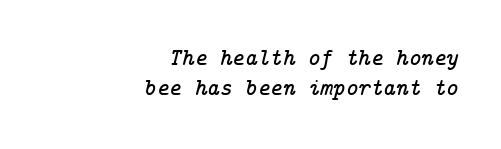
{"italic": "yes", "lean": "right", "slant_degrees": 14, "underline": "no", "align": "right", "line_spacing": "normal", "line_spacing_ratio": 1.25, "letter_spacing": "normal", "letter_spacing_em": 0.0, "glyph_px": 24}
